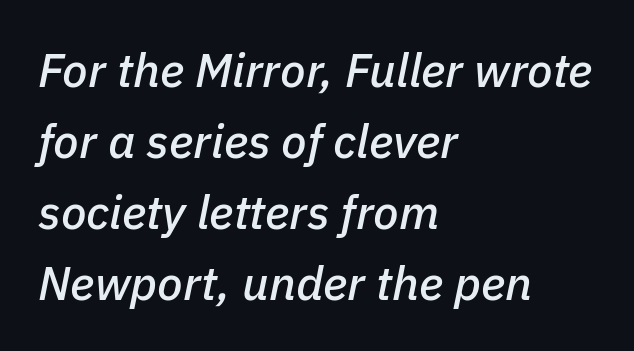
Descenders hang freely into open space. Tall strokes in this sample are angled rather than plumb. Each letter keeps its own natural width here, so spacing adapts to shape. Vertical spacing — default.
